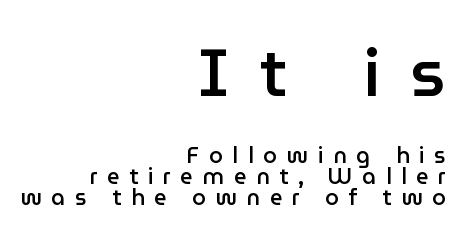
{"serif": "no", "italic": "no", "bold": "semi", "weight": "semibold", "width": "normal", "stroke_contrast": "low", "x_height": "medium", "monospaced": "no", "underline": "no", "align": "right", "line_spacing": "tight", "line_spacing_ratio": 0.96, "letter_spacing": "wide", "letter_spacing_em": 0.44, "larger_block": "first", "size_ratio": 3.05, "glyph_px": 67}
